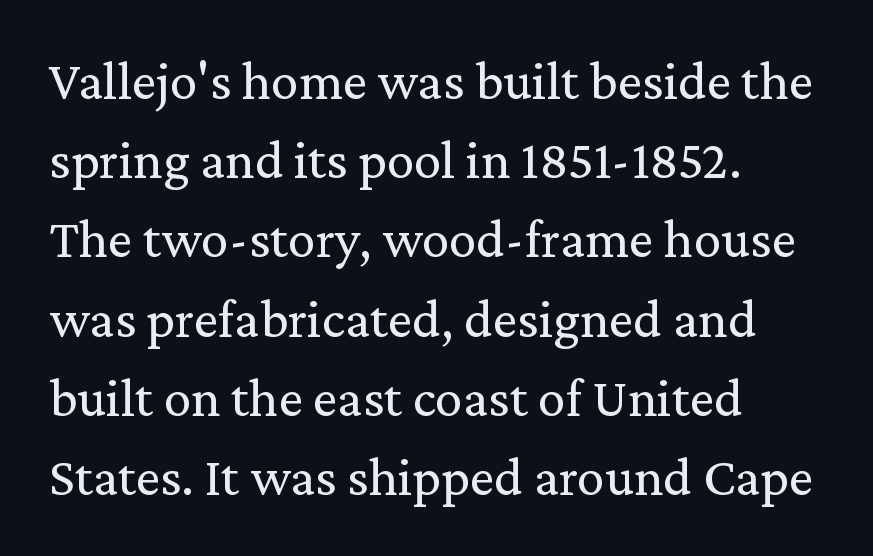
{"serif": "yes", "italic": "no", "bold": "no", "weight": "regular", "width": "normal", "stroke_contrast": "medium", "x_height": "medium", "monospaced": "no", "underline": "no", "align": "left", "line_spacing": "normal", "line_spacing_ratio": 1.44, "letter_spacing": "normal", "letter_spacing_em": 0.0, "glyph_px": 55}
